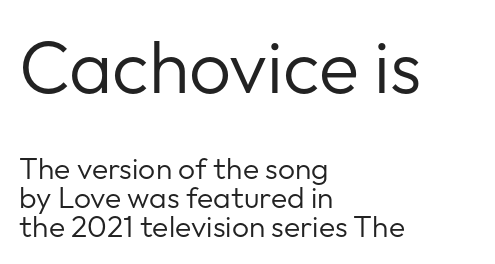
The image shows 74 px regular-weight sans-serif type, upright; set left-aligned, tight line spacing (0.96x), normal letter spacing, not underlined; the first (top) block is 2.47x larger; low stroke contrast and a medium x-height.
